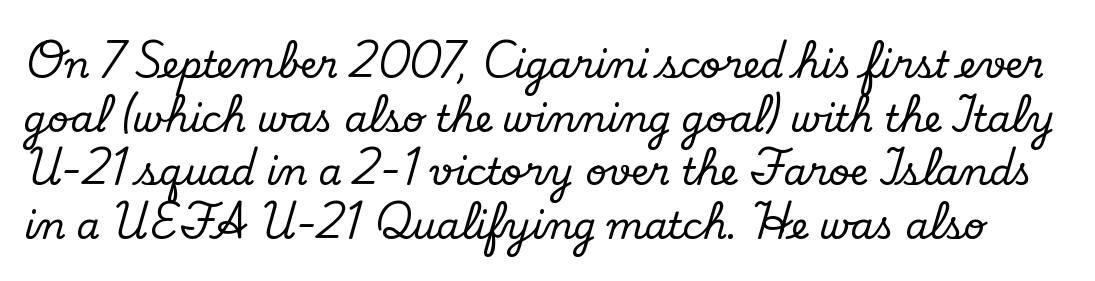
The image shows 37 px serif type; set normal line spacing (1.45x), normal letter spacing, not underlined; low stroke contrast and a small x-height.
